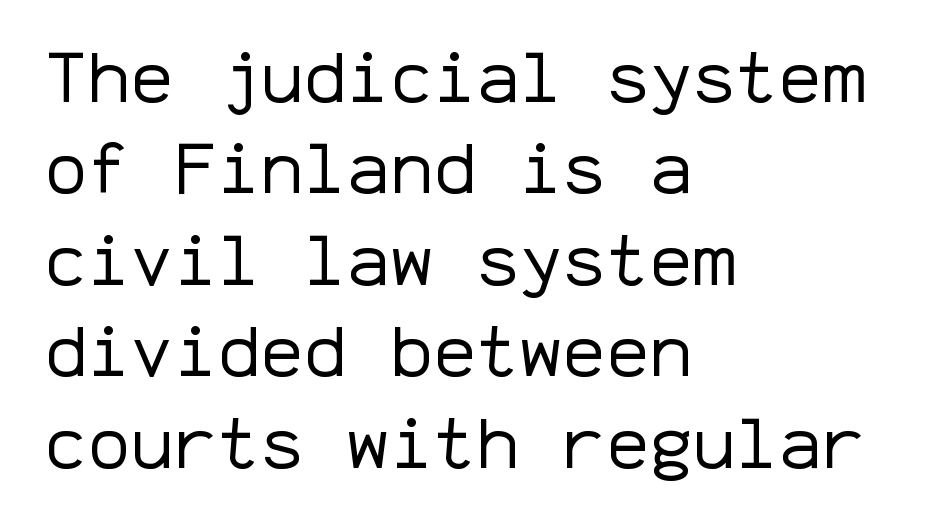
A clean baseline with only descenders dipping below it. Typeset ragged right — the left edge is the straight one. A light-to-regular cut is what we see here. These lines are composed in type without serifs. Successive baselines arrive at the customary interval. You could count columns in this text — the font is strictly monospaced.
